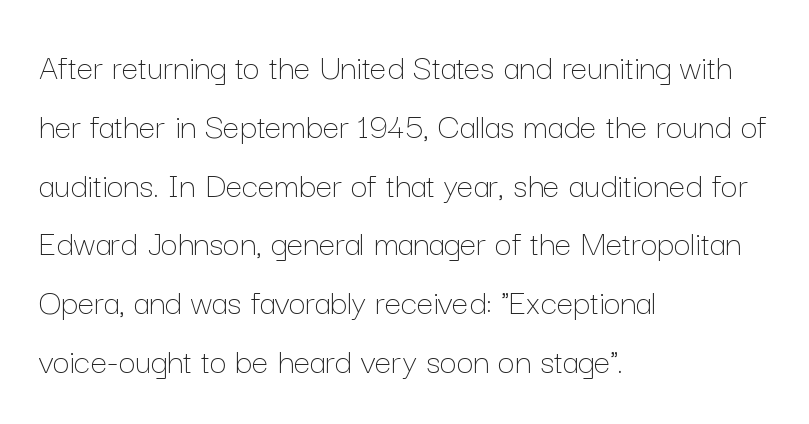
The image shows 37 px thin type, upright; set left-aligned, normal line spacing (1.59x), normal letter spacing, not underlined; low stroke contrast and a medium x-height.
